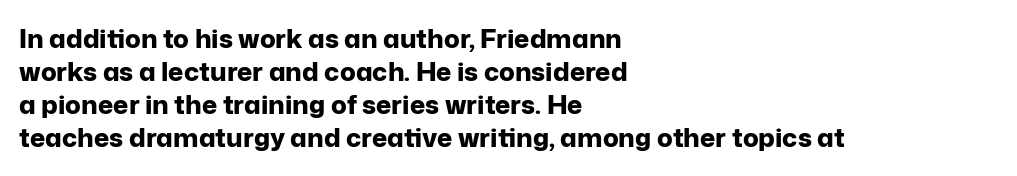
{"italic": "no", "bold": "yes", "underline": "no", "align": "left", "line_spacing": "normal", "line_spacing_ratio": 1.27, "letter_spacing": "normal", "letter_spacing_em": 0.0, "glyph_px": 26}
